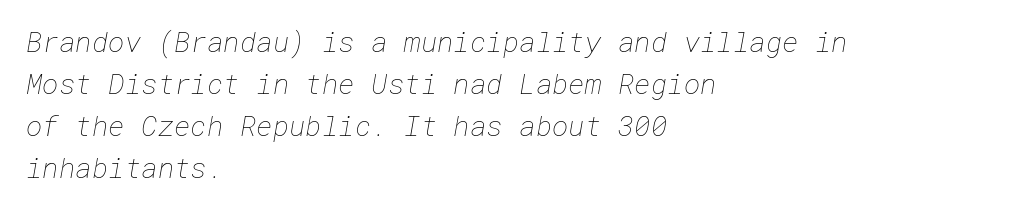
Q: Is the text bold? A: No.
Q: Is the text underlined? A: No.
Q: How is the paragraph aligned? A: Left-aligned.
Q: Is the spacing between letters normal or unusually wide? A: Normal.
Q: Is the spacing between lines tight, normal or loose? A: Normal.
Q: Width (condensed, normal, or wide)? A: Normal.
Q: Stroke contrast? A: Low.
Q: x-height? A: Medium.
